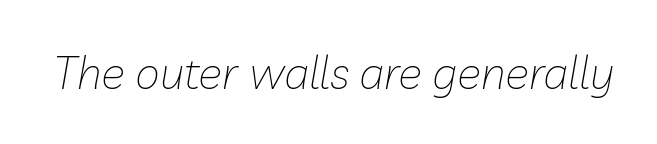
The image shows 45 px thin type, italic (leaning right); set normal letter spacing, not underlined; low stroke contrast and a medium x-height.
